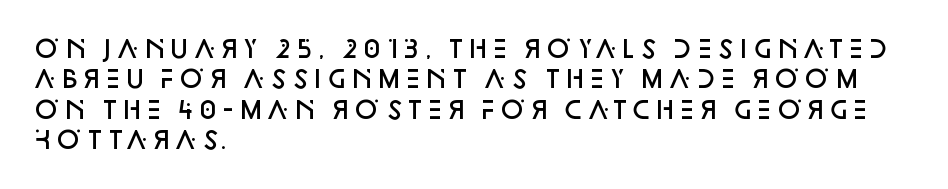
The paragraph shown leans on its left margin. A bit beefed up — I'd call it semibold rather than bold. The area under the type is left untouched. The horizontal fit of the characters is conventional and even. Students, observe: this is what conventionally led text looks like.
